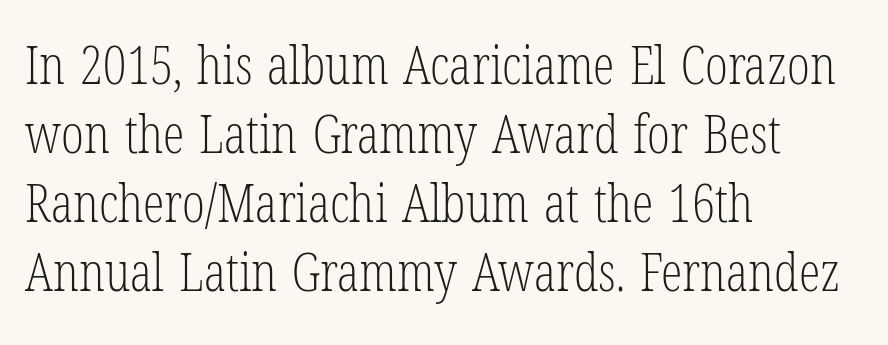
{"serif": "yes", "italic": "no", "bold": "no", "weight": "light", "width": "condensed", "stroke_contrast": "low", "x_height": "medium", "monospaced": "no", "underline": "no", "align": "left", "line_spacing": "normal", "line_spacing_ratio": 1.28, "letter_spacing": "normal", "letter_spacing_em": 0.0, "glyph_px": 54}
